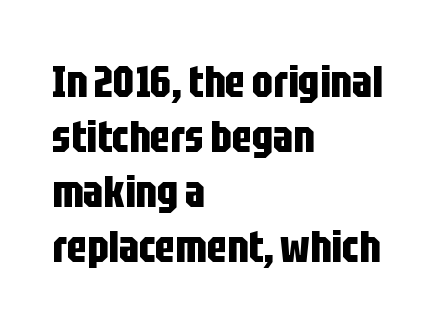
The image shows 45 px bold, condensed sans-serif type, upright; set left-aligned, line spacing 1.22x, normal letter spacing, not underlined; low stroke contrast and a large x-height.
